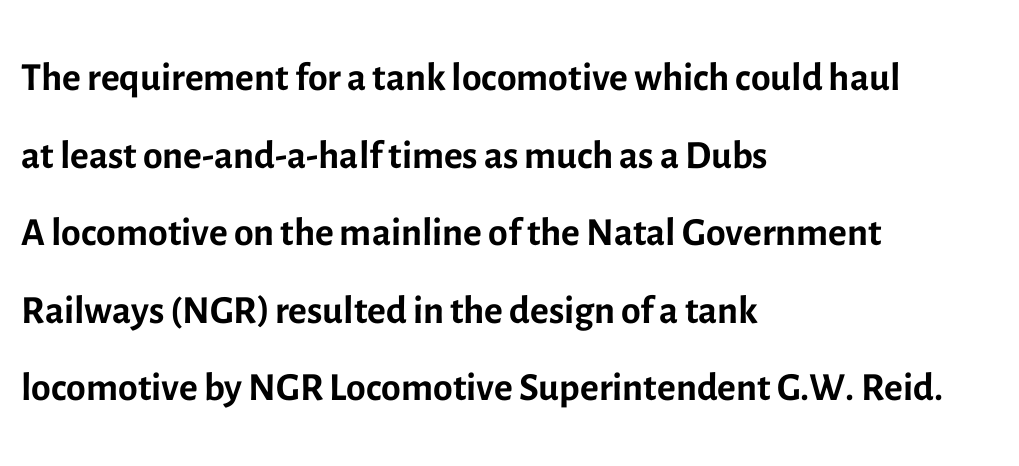
Teacher's note: observe the even left margin — that is flush-left alignment. The space directly below the letters is spotless. Does extra space separate the letters? No, they use regular spacing. Looks like regular typesetting: each glyph gets only the width it needs.
